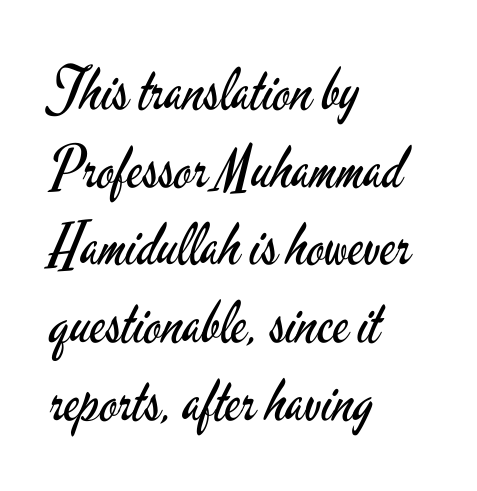
{"serif": "no", "bold": "no", "weight": "regular", "width": "condensed", "stroke_contrast": "low", "x_height": "small", "monospaced": "no", "underline": "no", "align": "left", "line_spacing": "normal", "line_spacing_ratio": 1.34, "letter_spacing": "normal", "letter_spacing_em": 0.0, "glyph_px": 58}
